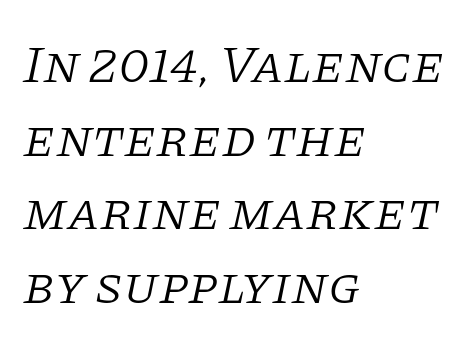
{"serif": "yes", "italic": "yes", "lean": "right", "slant_degrees": 11, "bold": "no", "weight": "light", "width": "normal", "stroke_contrast": "low", "x_height": "large", "monospaced": "no", "underline": "no", "align": "left", "line_spacing": "normal", "line_spacing_ratio": 1.39, "letter_spacing": "normal", "letter_spacing_em": 0.0, "glyph_px": 53}
